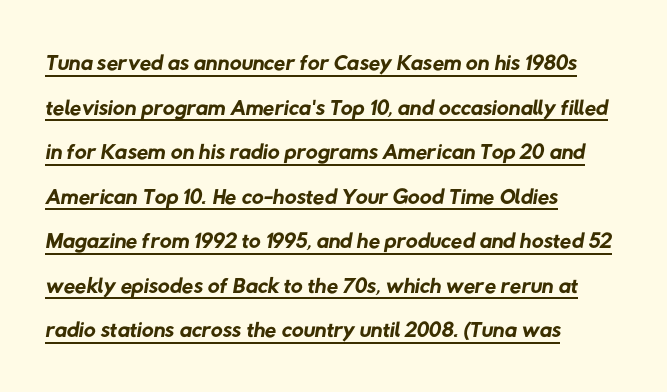
Q: Is the text bold? A: No.
Q: Is the typeface a serif or a sans-serif typeface? A: Sans-serif.
Q: Is the text underlined? A: Yes.
Q: How is the paragraph aligned? A: Left-aligned.
Q: Is the spacing between letters normal or unusually wide? A: Normal.
Q: Is the spacing between lines tight, normal or loose? A: Normal.
Q: Width (condensed, normal, or wide)? A: Normal.
Q: Stroke contrast? A: Low.
Q: x-height? A: Medium.
Q: Monospaced? A: No.
